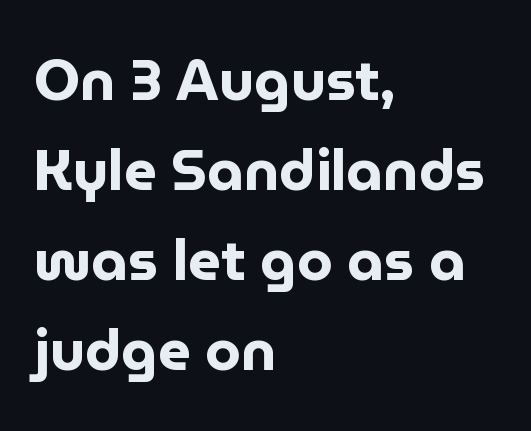
The image shows 57 px bold sans-serif type, upright; set left-aligned, normal line spacing (1.58x), normal letter spacing, not underlined; low stroke contrast and a medium x-height.
